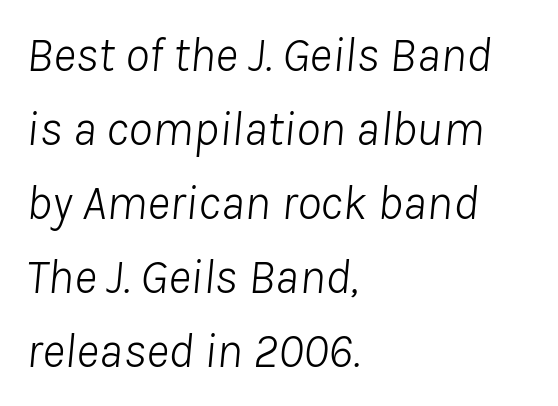
{"italic": "yes", "lean": "right", "slant_degrees": 8, "bold": "no", "weight": "light", "width": "normal", "stroke_contrast": "low", "x_height": "medium", "monospaced": "no", "underline": "no", "align": "left", "line_spacing": "normal", "line_spacing_ratio": 1.51, "letter_spacing": "normal", "letter_spacing_em": 0.0, "glyph_px": 49}
